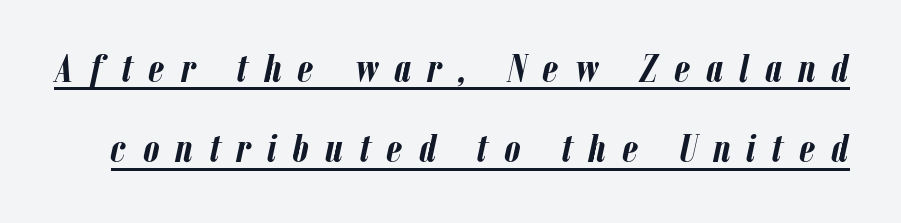
Leading: increased. These lines are rendered in a variable-pitch font. Is there an underline? Yes — a line sits under the letters. Thick stems and heavy bowls — unmistakably bold. The rendering applies a slant to the glyphs. Characters follow at a spacing far wider than the type designer built in.
